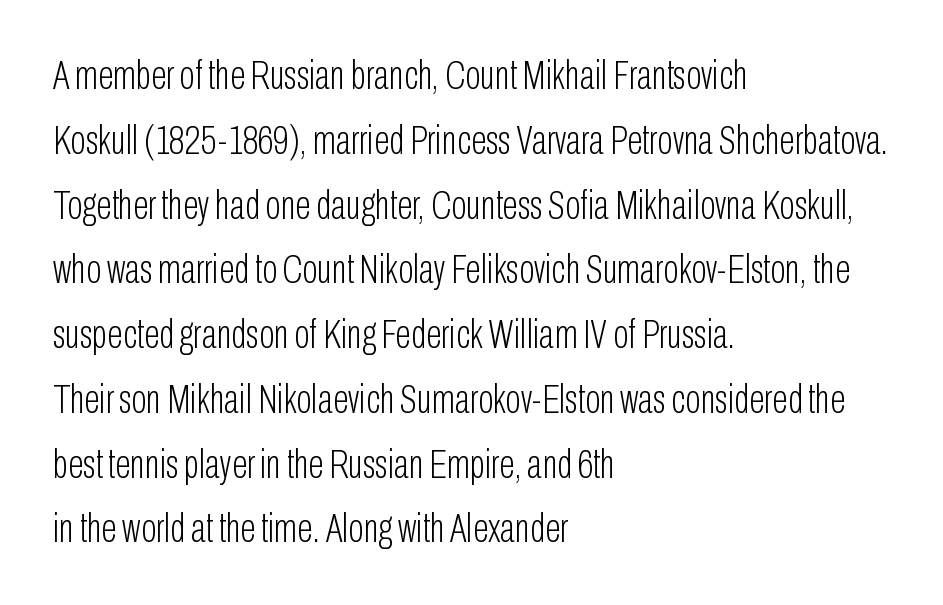
The image shows 41 px light, condensed sans-serif type, upright; set left-aligned, normal line spacing (1.58x), normal letter spacing, not underlined; low stroke contrast and a medium x-height.
